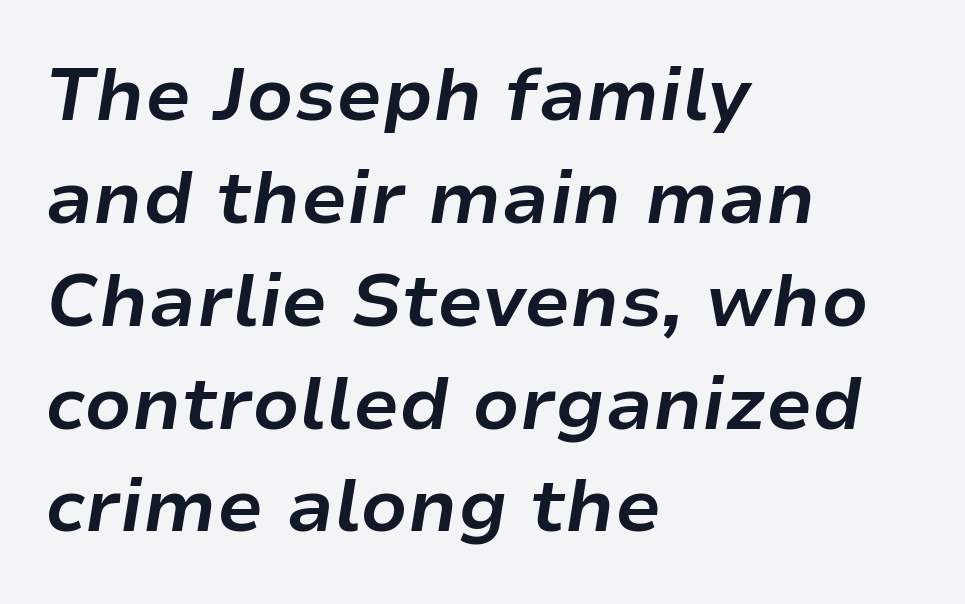
This sample uses an oblique cut, with every glyph tilted off the vertical. Words appear dense and cohesive because spacing is normal. One glance says typical: line gaps are just what's usual. These lines are set flush left with a ragged right edge. Note the varied advance widths — an 'i' is clearly narrower than an 'm'. Descenders hang freely into open space.
